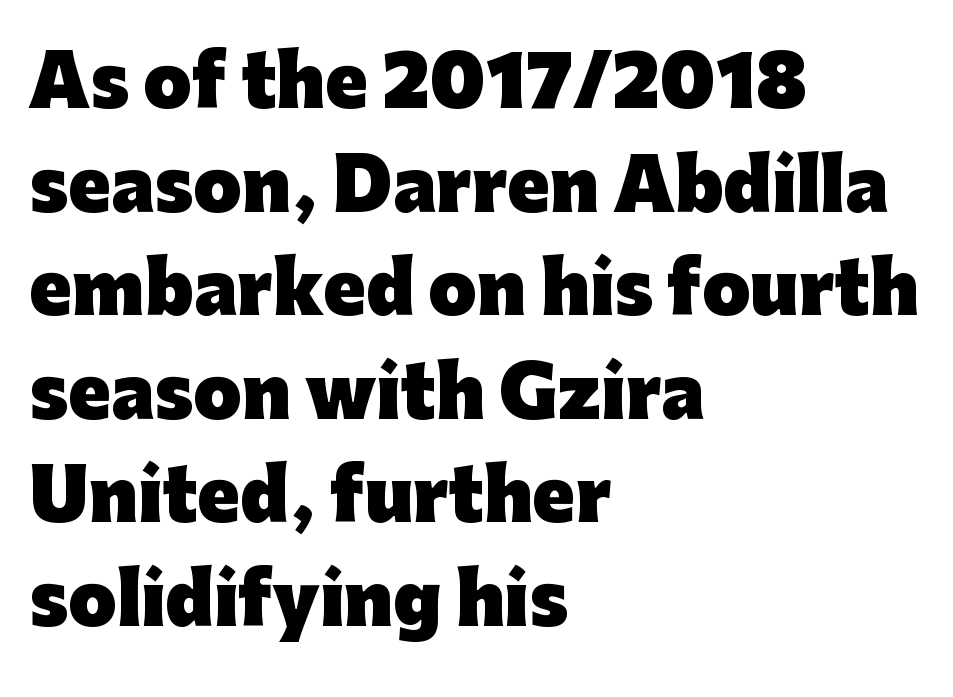
The image shows 70 px heavy sans-serif type, upright; set left-aligned, normal line spacing (1.48x), normal letter spacing, not underlined; low stroke contrast and a medium x-height.
